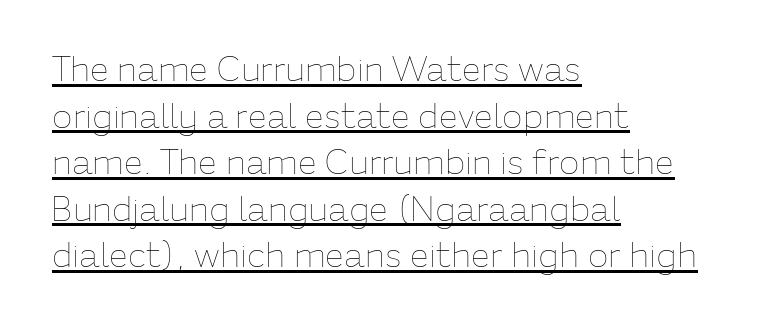
The image shows 34 px thin type, upright; set left-aligned, normal line spacing (1.37x), normal letter spacing, underlined; low stroke contrast and a medium x-height.
